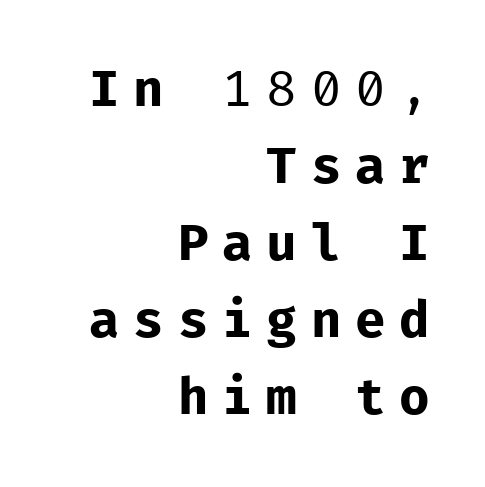
Descenders are the only things crossing below the line. The specimen reads as upright at a glance. Unlike a traditional serif, this face leaves its strokes unadorned. Casual observation: everything's shoved over to the right. Vertical spacing — default.
